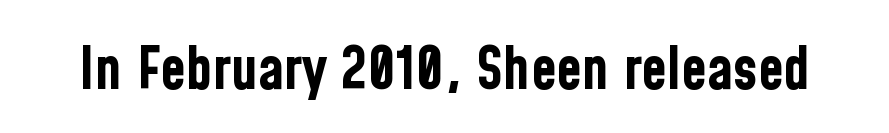
The image shows 59 px bold, condensed sans-serif type, upright; set normal letter spacing, not underlined; low stroke contrast and a medium x-height.
